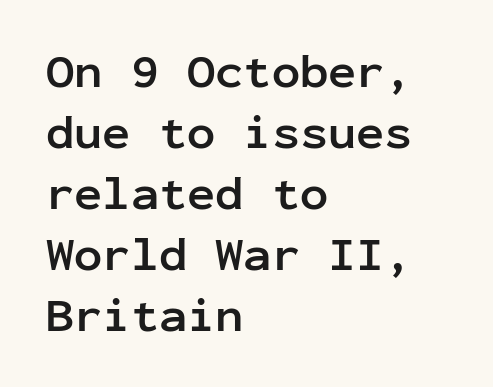
The image shows 47 px semibold sans-serif type, upright, monospaced; set left-aligned, normal line spacing (1.3x), normal letter spacing, not underlined; low stroke contrast and a medium x-height.
